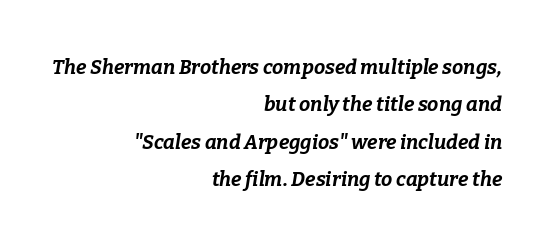
The image shows 20 px bold type, italic (leaning right); set right-aligned, line spacing 1.87x, normal letter spacing, not underlined.
